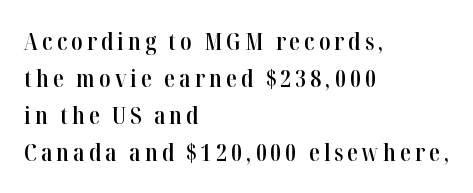
{"italic": "no", "bold": "semi", "underline": "no", "align": "left", "line_spacing": "normal", "line_spacing_ratio": 1.54, "glyph_px": 24}
